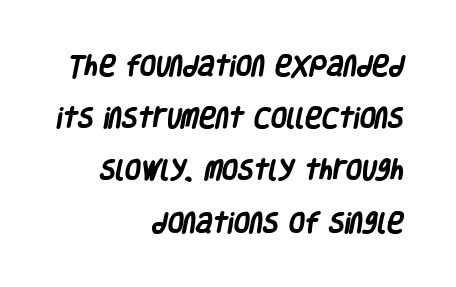
Whoever set this chose breathing room over compactness in the vertical rhythm. The baseline area is clear. Typeset ragged left — the right edge is the straight one. Words appear dense and cohesive because spacing is normal.
